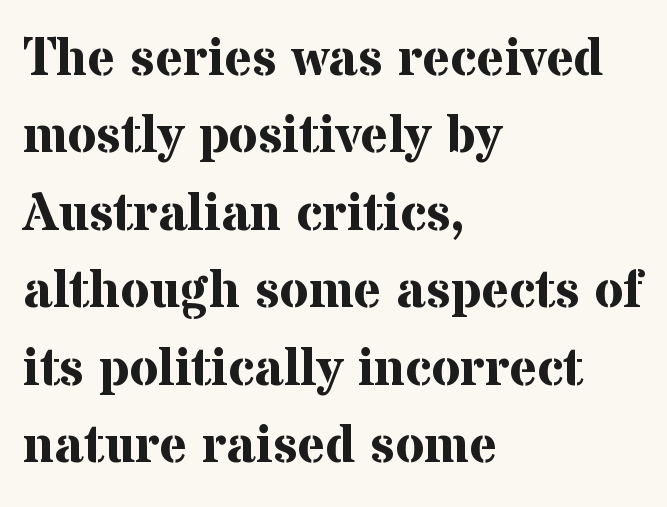
{"serif": "yes", "italic": "no", "bold": "yes", "weight": "bold", "width": "normal", "stroke_contrast": "medium", "x_height": "medium", "monospaced": "no", "underline": "no", "align": "left", "line_spacing": "normal", "line_spacing_ratio": 1.46, "letter_spacing": "normal", "letter_spacing_em": 0.0, "glyph_px": 53}
